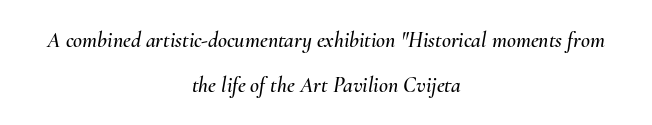
These lines keep a tight, regular rhythm from letter to letter. The lines in this sample share a center point and differ in where they start and stop. The text carries the slant typical of an italic or oblique font. A typesetter would call this leading open, well beyond the default. Clear beneath every line of the passage.
